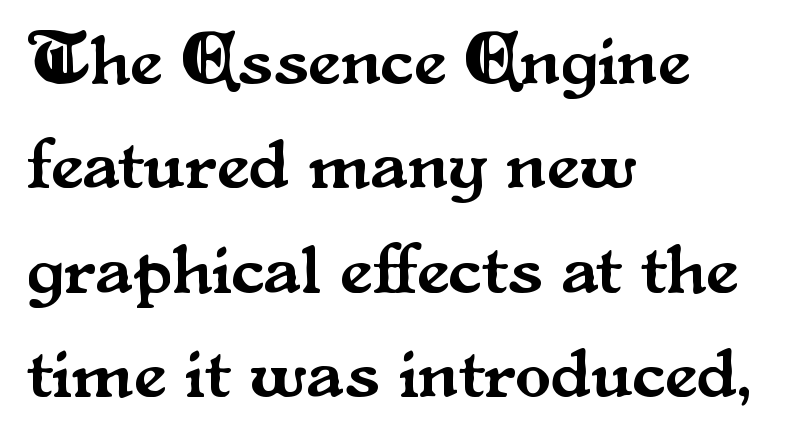
Q: Is the text italic (slanted)? A: No, it is upright.
Q: Is the typeface a serif or a sans-serif typeface? A: Serif.
Q: Is the text underlined? A: No.
Q: How is the paragraph aligned? A: Left-aligned.
Q: Is the spacing between letters normal or unusually wide? A: Normal.
Q: Is the spacing between lines tight, normal or loose? A: Normal.
Q: Width (condensed, normal, or wide)? A: Normal.
Q: Stroke contrast? A: Medium.
Q: x-height? A: Small.
Q: Monospaced? A: No.
